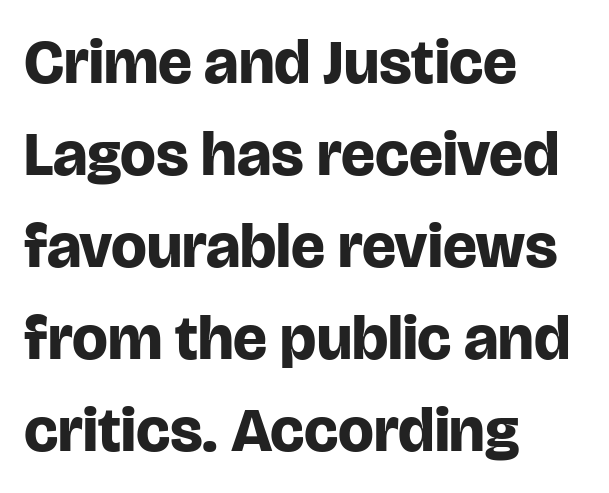
The image shows 63 px bold sans-serif type, upright; set left-aligned, normal line spacing (1.46x), normal letter spacing, not underlined; low stroke contrast and a large x-height.
